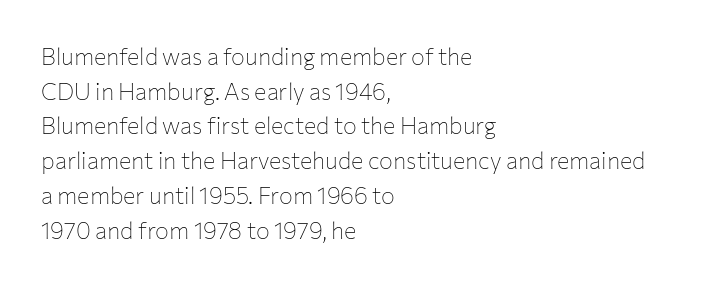
Vertical strokes here are truly vertical. Is the block centered? No — it sits flush against the left margin. Standard letterfit; no display-style spreading of the glyphs. This is not heavy type; no bold has been used.
